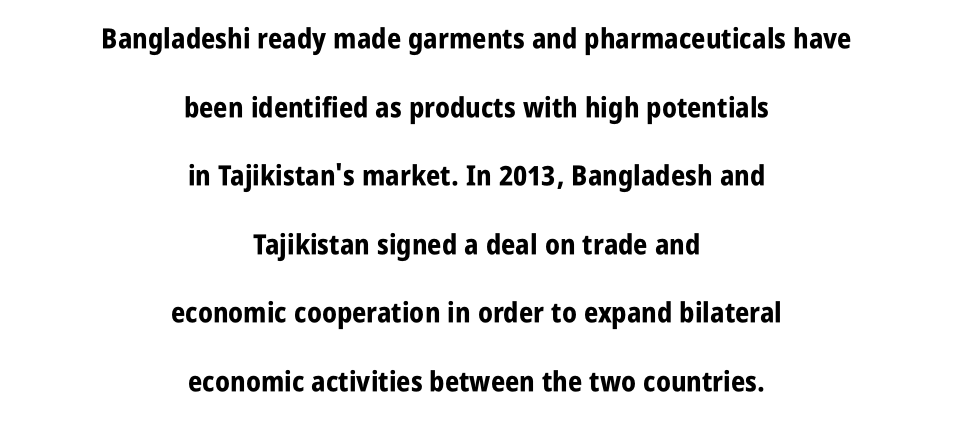
The characters look thick and weighty, a clear bold. Posture: straight, roman, zero tilt. A centered setting, common on invitations and titles, is used for this passage. These lines keep a tight, regular rhythm from letter to letter. Beneath every word, the page is bare. The rendering uses natural spacing where letterforms have individual widths.
